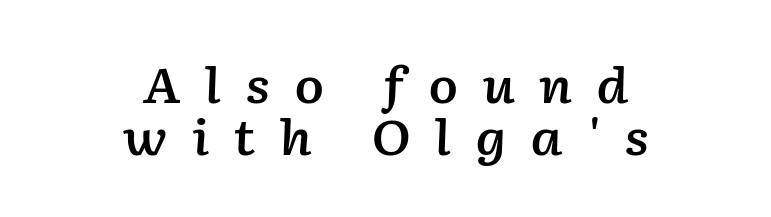
{"italic": "yes", "lean": "right", "slant_degrees": 2, "bold": "semi", "weight": "semibold", "width": "normal", "stroke_contrast": "low", "x_height": "medium", "monospaced": "no", "underline": "no", "align": "center", "line_spacing": "tight", "line_spacing_ratio": 1.07, "letter_spacing": "wide", "letter_spacing_em": 0.48, "glyph_px": 49}
